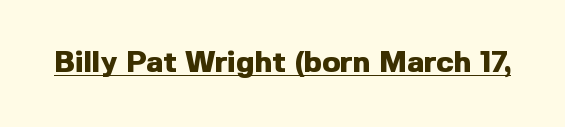
{"serif": "no", "italic": "no", "bold": "yes", "weight": "heavy", "width": "normal", "x_height": "medium", "monospaced": "no", "underline": "yes", "letter_spacing": "normal", "letter_spacing_em": 0.0, "glyph_px": 30}
